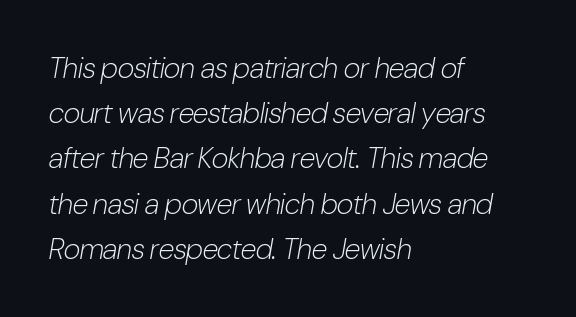
Q: Is the text bold? A: No.
Q: Is the text italic (slanted)? A: Yes, it leans right by about 10 degrees.
Q: Is the text underlined? A: No.
Q: How is the paragraph aligned? A: Left-aligned.
Q: Is the spacing between letters normal or unusually wide? A: Normal.
Q: Is the spacing between lines tight, normal or loose? A: Normal.
Q: Width (condensed, normal, or wide)? A: Condensed.
Q: Stroke contrast? A: Low.
Q: x-height? A: Medium.
Q: Monospaced? A: No.
